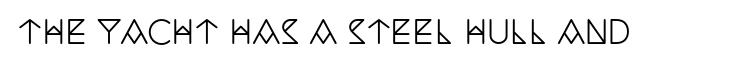
The image shows 32 px condensed serif type, upright; set normal letter spacing, not underlined; low stroke contrast and a large x-height.
